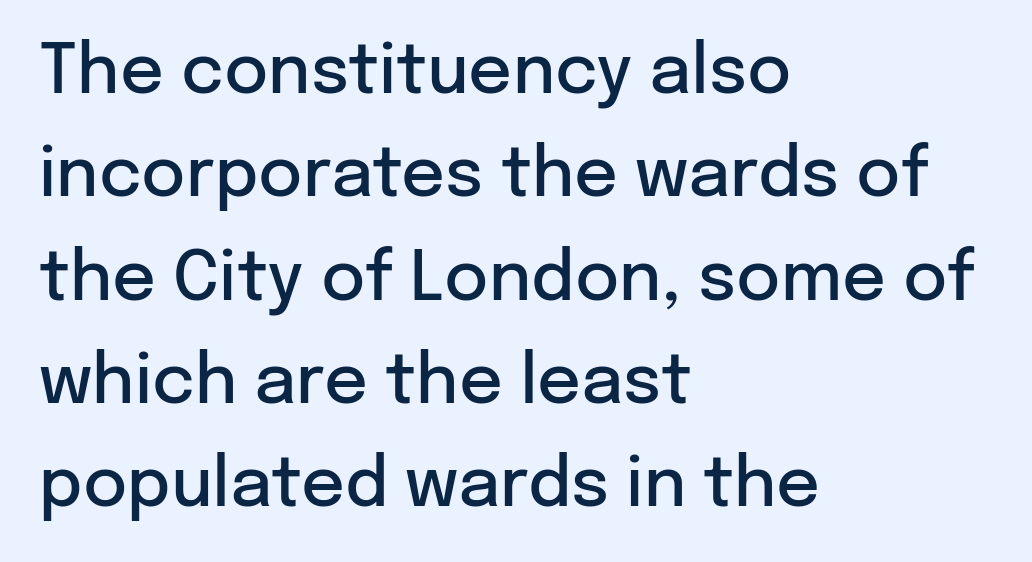
Q: Is the text bold? A: Semi-bold.
Q: Is the text italic (slanted)? A: No, it is upright.
Q: Is the typeface a serif or a sans-serif typeface? A: Sans-serif.
Q: Is the text underlined? A: No.
Q: How is the paragraph aligned? A: Left-aligned.
Q: Is the spacing between letters normal or unusually wide? A: Normal.
Q: Is the spacing between lines tight, normal or loose? A: Normal.
Q: Width (condensed, normal, or wide)? A: Normal.
Q: Stroke contrast? A: Low.
Q: x-height? A: Medium.
Q: Monospaced? A: No.
